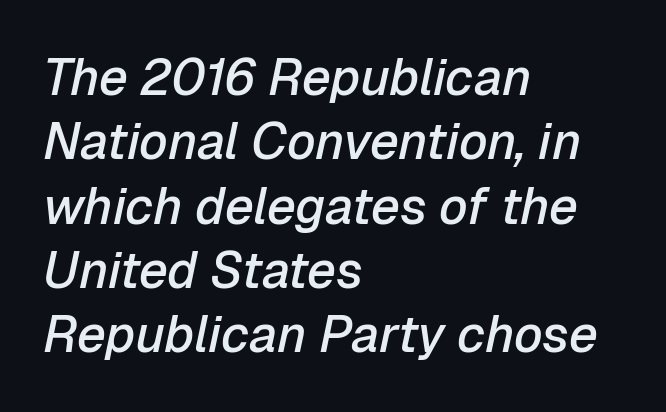
{"italic": "yes", "lean": "right", "slant_degrees": 12, "bold": "semi", "weight": "semibold", "width": "normal", "stroke_contrast": "low", "x_height": "medium", "monospaced": "no", "underline": "no", "align": "left", "line_spacing": "normal", "line_spacing_ratio": 1.26, "letter_spacing": "normal", "letter_spacing_em": 0.0, "glyph_px": 51}
